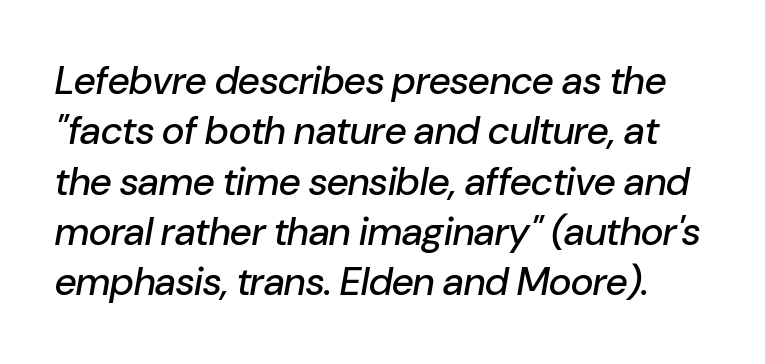
The image shows 39 px text type, italic (leaning right); set normal line spacing (1.29x), normal letter spacing, not underlined; low stroke contrast and a medium x-height.
